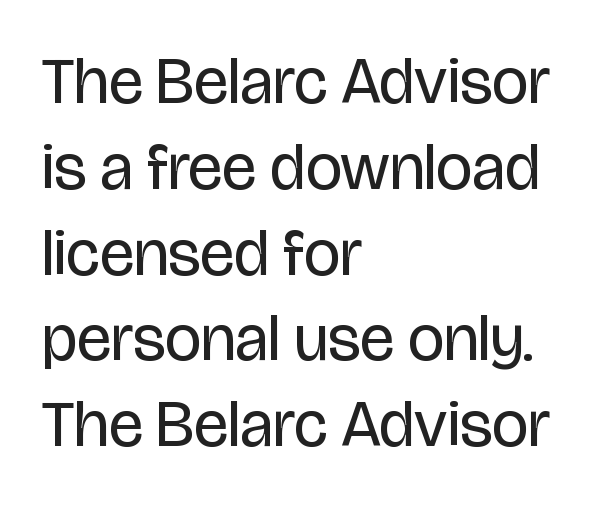
Look at the bottom of the vertical strokes: they stop flat, with no serifs. Each letter keeps its own natural width here, so spacing adapts to shape. Successive baselines arrive at the customary interval. Posture: straight, roman, zero tilt. The rendering keeps characters at their native spacing. These lines are set flush left with a ragged right edge.
